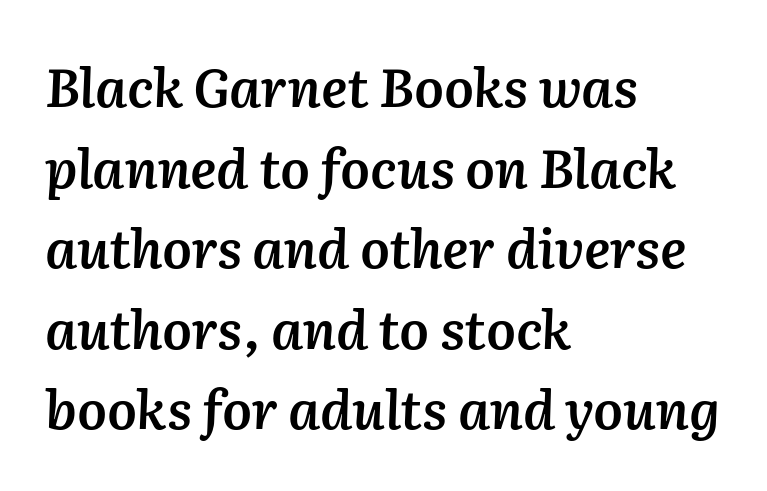
Q: Is the text bold? A: Semi-bold.
Q: Is the text italic (slanted)? A: Yes, it leans right by about 2 degrees.
Q: Is the text underlined? A: No.
Q: How is the paragraph aligned? A: Left-aligned.
Q: Is the spacing between letters normal or unusually wide? A: Normal.
Q: Is the spacing between lines tight, normal or loose? A: Normal.
Q: Width (condensed, normal, or wide)? A: Normal.
Q: Stroke contrast? A: Medium.
Q: x-height? A: Medium.
Q: Monospaced? A: No.
